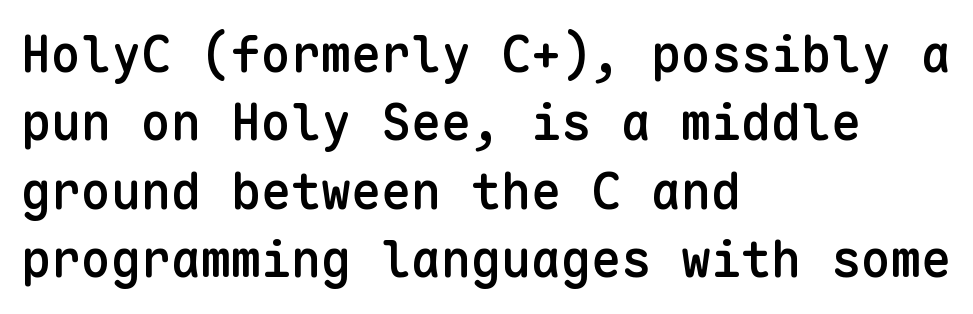
{"serif": "no", "italic": "no", "bold": "semi", "weight": "semibold", "width": "normal", "stroke_contrast": "low", "x_height": "medium", "monospaced": "yes", "underline": "no", "align": "left", "line_spacing": "normal", "line_spacing_ratio": 1.37, "letter_spacing": "normal", "letter_spacing_em": 0.0, "glyph_px": 50}
